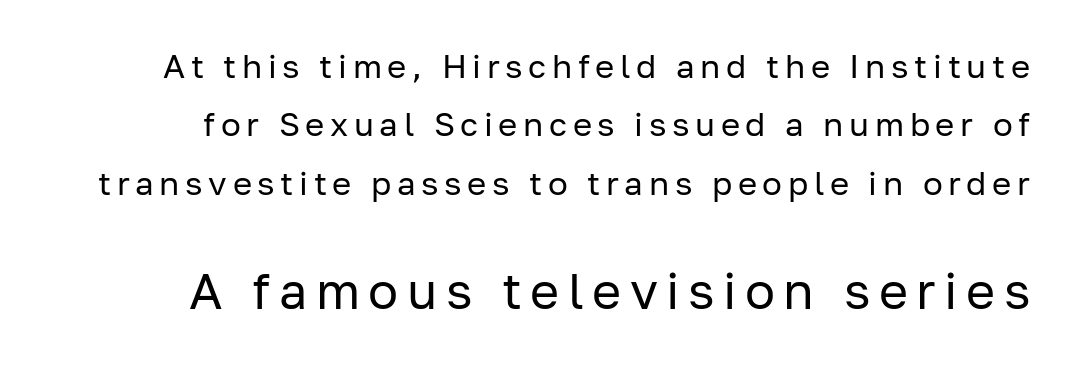
This rendering features lettering with no underline. Character widths vary here, with narrow letters taking less room than wide ones. The characters are drawn with everyday or finer stroke widths. Classification — sans serif. No italicization has been applied; the sample stays upright.
